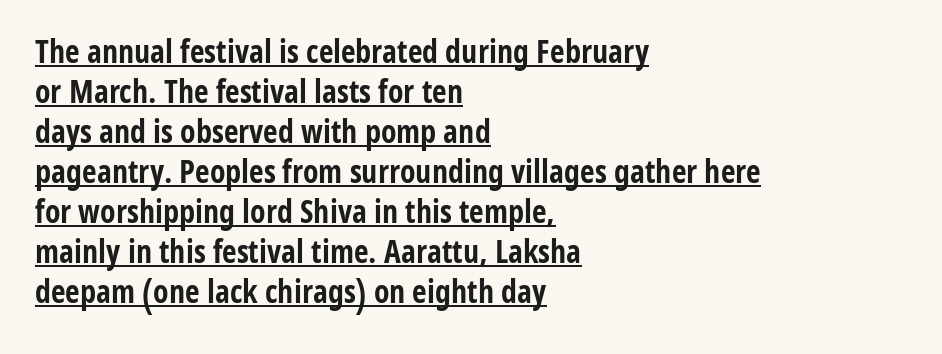
Between one letter and the next there's only the usual sliver of space. The rendering uses natural spacing where letterforms have individual widths. Plenty of ink on the page — the face is bold. A typesetter would call this leading conventional body-copy spacing. Decoration check: the copy is underlined.
